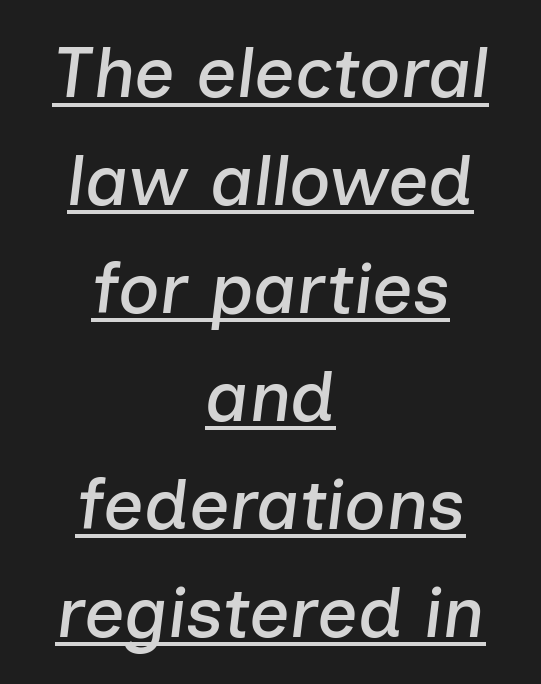
Q: Is the text italic (slanted)? A: Yes, it leans right by about 7 degrees.
Q: Is the text underlined? A: Yes.
Q: How is the paragraph aligned? A: Centered.
Q: Is the spacing between letters normal or unusually wide? A: Normal.
Q: Is the spacing between lines tight, normal or loose? A: Normal.
Q: Width (condensed, normal, or wide)? A: Normal.
Q: Stroke contrast? A: Low.
Q: x-height? A: Medium.
Q: Monospaced? A: No.
